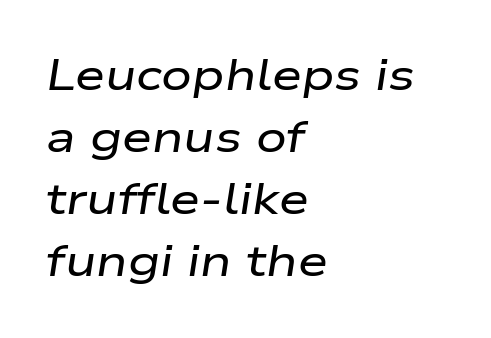
Q: Is the text italic (slanted)? A: Yes, it leans right by about 9 degrees.
Q: Is the text underlined? A: No.
Q: How is the paragraph aligned? A: Left-aligned.
Q: Is the spacing between letters normal or unusually wide? A: Normal.
Q: Is the spacing between lines tight, normal or loose? A: Normal.
Q: Width (condensed, normal, or wide)? A: Wide.
Q: Stroke contrast? A: Low.
Q: x-height? A: Medium.
Q: Monospaced? A: No.
